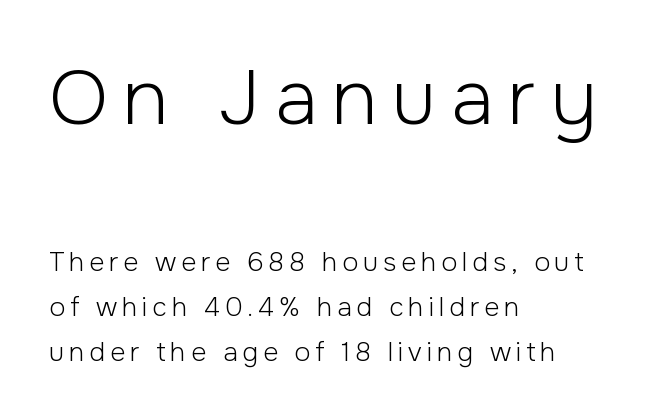
The image shows 77 px light sans-serif type, upright; set left-aligned, line spacing 1.74x, not underlined; the first (top) block is 2.96x larger; low stroke contrast and a medium x-height.
